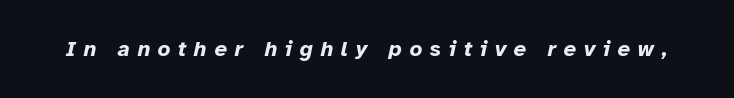
The image shows 22 px bold type, italic (leaning right); set unusually wide letter spacing (+0.34 em), not underlined.
